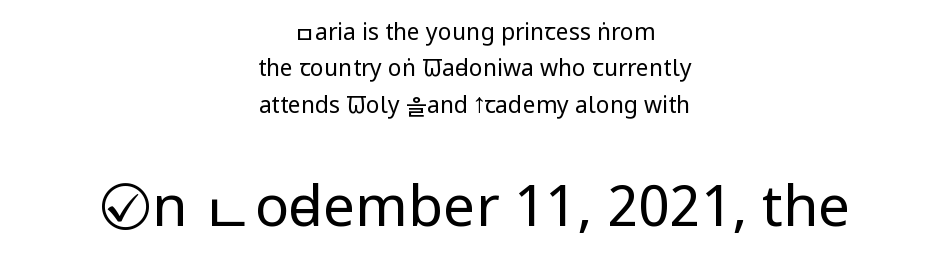
The lettering stays uniformly vertical, giving the passage a roman look. The rendering positions every line midway between the sides. Honestly, the row spacing looks completely unremarkable. This sample has the flowing, uneven cadence of proportional lettering. Nobody drew a line under any word here.
